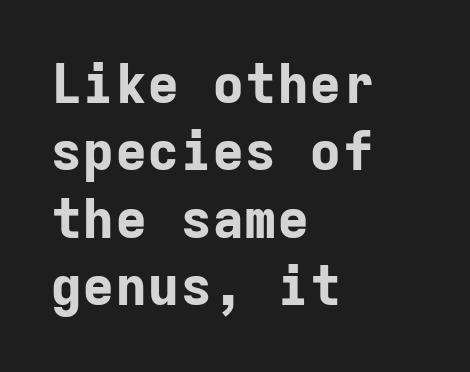
Regular leading. Notice how the stems are strictly vertical — no italics here. Layout note: lines flush left. I'd call this a sans setting — the letters go barefoot. You could call the tracking neutral — neither tight nor loose. Nobody drew a line under any word here.
